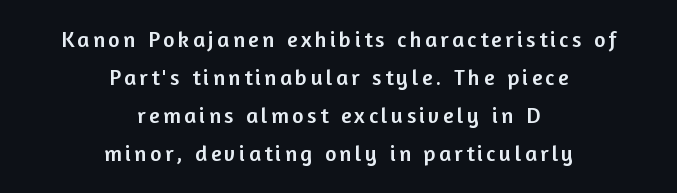
The image shows 22 px text type, upright; set centered, line spacing 1.72x, not underlined.
